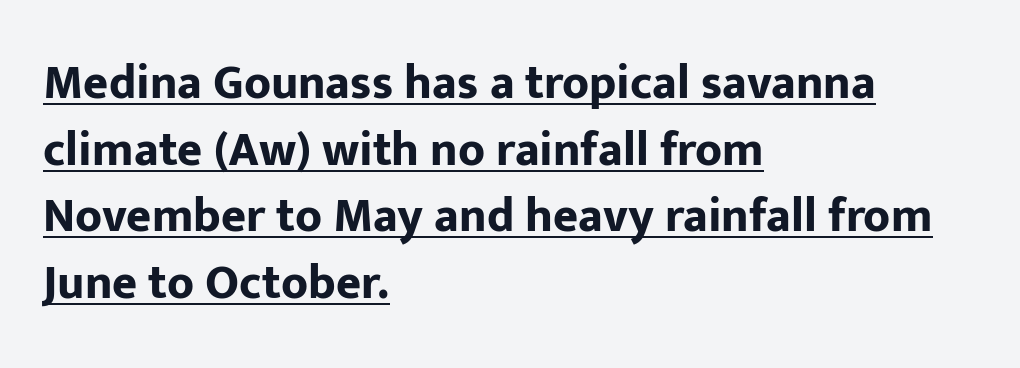
{"serif": "no", "italic": "no", "bold": "yes", "weight": "bold", "width": "normal", "stroke_contrast": "low", "x_height": "medium", "monospaced": "no", "underline": "yes", "align": "left", "line_spacing": "normal", "line_spacing_ratio": 1.39, "letter_spacing": "normal", "letter_spacing_em": 0.0, "glyph_px": 48}
